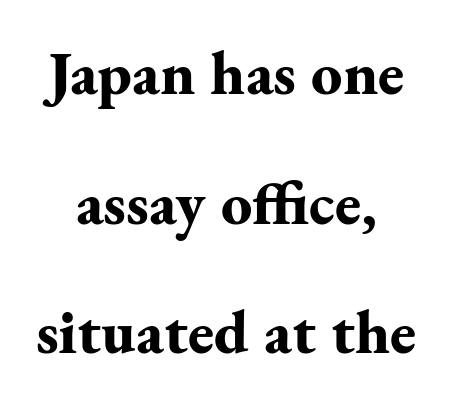
Q: Is the text bold? A: Yes.
Q: Is the text italic (slanted)? A: No, it is upright.
Q: Is the typeface a serif or a sans-serif typeface? A: Serif.
Q: Is the text underlined? A: No.
Q: How is the paragraph aligned? A: Centered.
Q: Is the spacing between letters normal or unusually wide? A: Normal.
Q: Is the spacing between lines tight, normal or loose? A: Loose.
Q: Width (condensed, normal, or wide)? A: Normal.
Q: Stroke contrast? A: Medium.
Q: x-height? A: Small.
Q: Monospaced? A: No.
